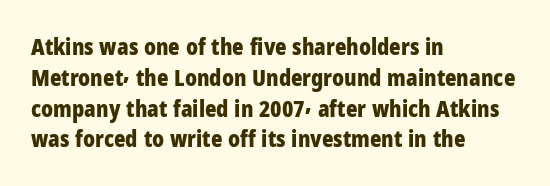
Q: Is the text bold? A: Yes.
Q: Is the text italic (slanted)? A: No, it is upright.
Q: Is the text underlined? A: No.
Q: How is the paragraph aligned? A: Left-aligned.
Q: Is the spacing between letters normal or unusually wide? A: Normal.
Q: Is the spacing between lines tight, normal or loose? A: Normal.
